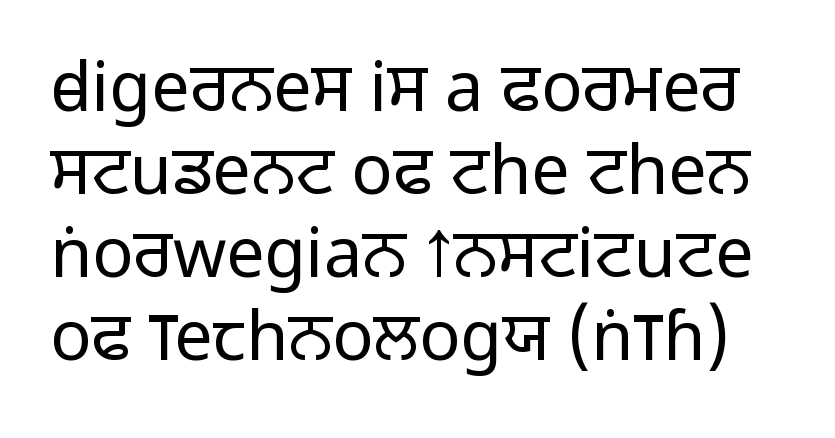
The image shows 68 px light sans-serif type, upright; set line spacing 1.22x, normal letter spacing, not underlined; low stroke contrast and a medium x-height.
